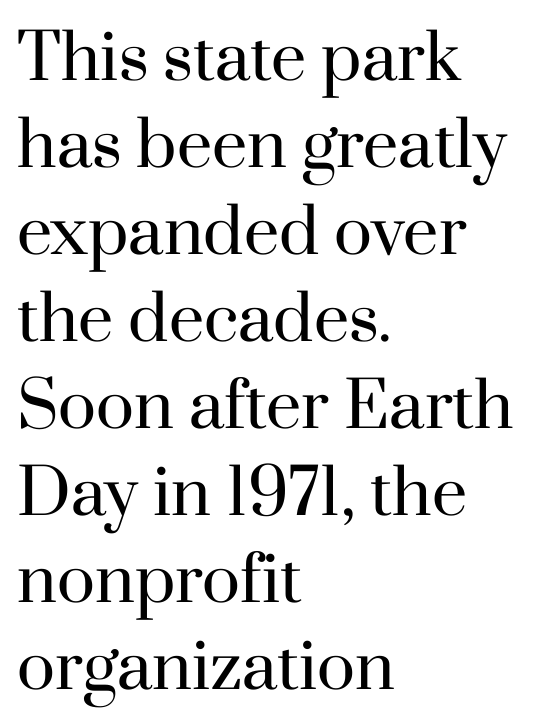
{"serif": "yes", "italic": "no", "bold": "no", "weight": "regular", "width": "normal", "stroke_contrast": "high", "x_height": "small", "monospaced": "no", "underline": "no", "align": "left", "line_spacing": "normal", "line_spacing_ratio": 1.38, "letter_spacing": "normal", "letter_spacing_em": 0.0, "glyph_px": 63}
